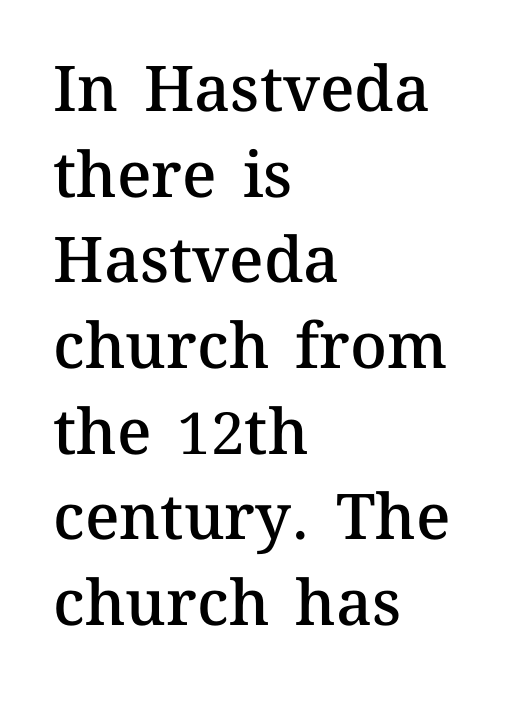
{"italic": "no", "bold": "semi", "weight": "semibold", "width": "normal", "stroke_contrast": "medium", "x_height": "medium", "monospaced": "no", "underline": "no", "align": "left", "line_spacing": "normal", "line_spacing_ratio": 1.36, "letter_spacing": "normal", "letter_spacing_em": 0.0, "glyph_px": 63}
